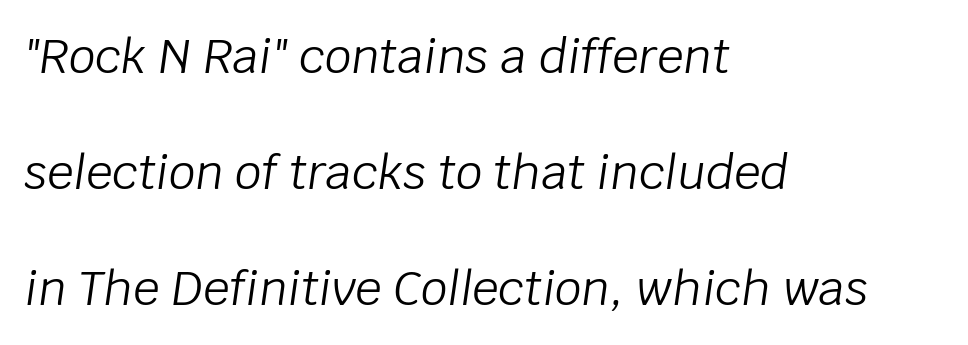
Characters are canted at an angle relative to the baseline's perpendicular. These lines keep a tight, regular rhythm from letter to letter. The lines are spread far apart with generous leading. This sample has the flowing, uneven cadence of proportional lettering.
